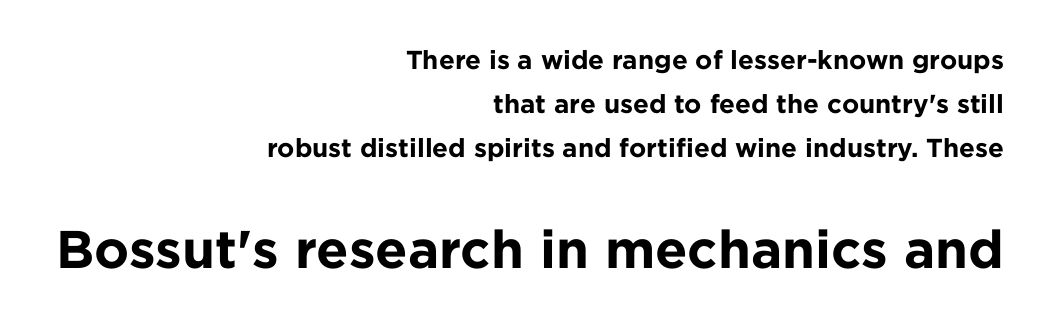
The image shows 53 px bold sans-serif type, upright; set right-aligned, normal line spacing (1.69x), normal letter spacing, not underlined; the second (bottom) block is 2.04x larger; low stroke contrast and a medium x-height.
